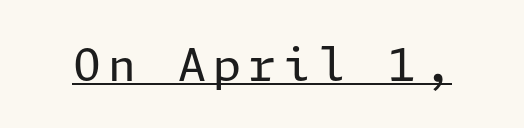
{"serif": "no", "italic": "no", "bold": "no", "weight": "regular", "width": "normal", "stroke_contrast": "low", "x_height": "medium", "underline": "yes", "glyph_px": 45}
